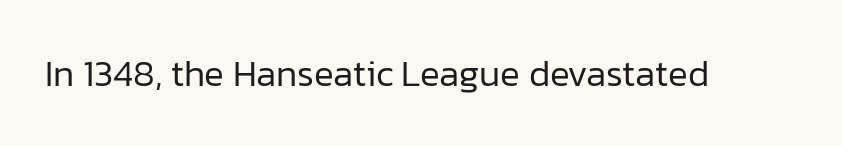
The image shows 37 px regular-weight sans-serif type, upright; set normal letter spacing, not underlined; low stroke contrast and a medium x-height.
